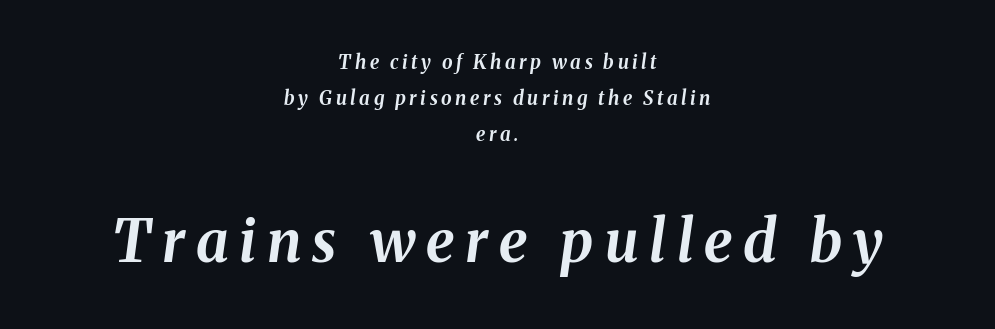
The image shows 58 px bold type, italic (leaning right); set centered, line spacing 1.89x, not underlined; the second (bottom) block is 3.05x larger; medium stroke contrast and a medium x-height.
